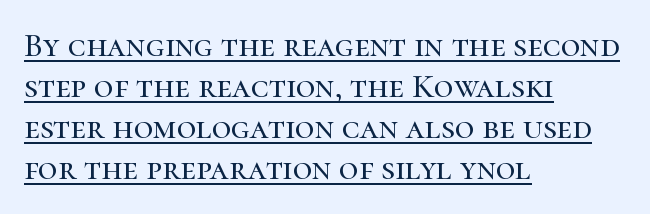
The image shows 34 px serif type, upright; set left-aligned, line spacing 1.21x, normal letter spacing, underlined; high stroke contrast and a medium x-height.
